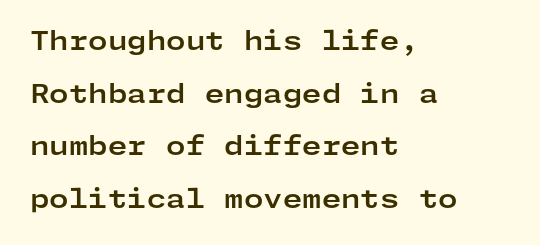
The image shows 25 px bold type, upright; set left-aligned, loose line spacing (2.11x), normal letter spacing, not underlined.
